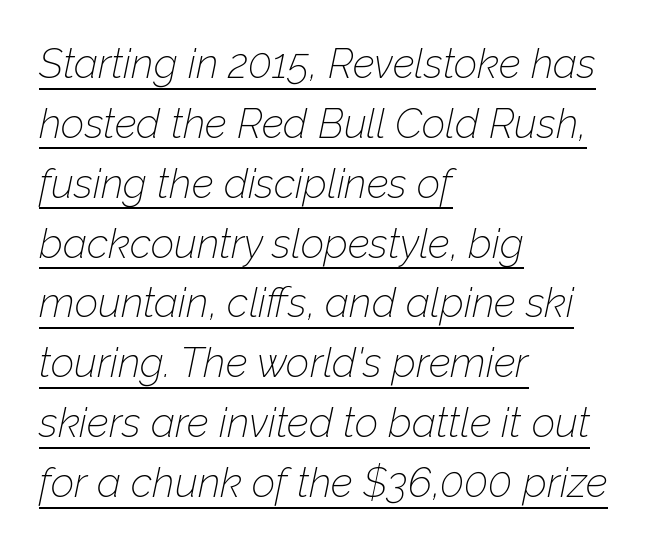
The image shows 41 px thin type, italic (leaning right); set left-aligned, normal line spacing (1.46x), normal letter spacing, underlined; low stroke contrast and a medium x-height.
